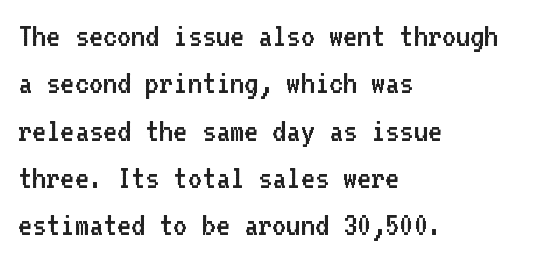
The image shows 34 px regular-weight sans-serif type, upright, monospaced; set left-aligned, normal line spacing (1.39x), normal letter spacing, not underlined; low stroke contrast and a medium x-height.
